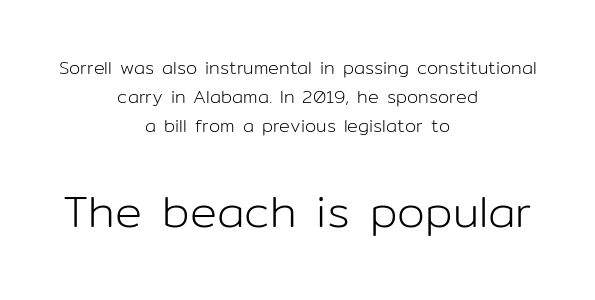
Q: Is the text bold? A: No.
Q: Is the text italic (slanted)? A: No, it is upright.
Q: Is the typeface a serif or a sans-serif typeface? A: Sans-serif.
Q: Is the text underlined? A: No.
Q: How is the paragraph aligned? A: Centered.
Q: Is the spacing between letters normal or unusually wide? A: Normal.
Q: Is the spacing between lines tight, normal or loose? A: Normal.
Q: Which block of text is set in a larger size, the first (top) or the second (bottom)? A: The second (bottom) one.
Q: Width (condensed, normal, or wide)? A: Normal.
Q: Stroke contrast? A: Low.
Q: x-height? A: Medium.
Q: Monospaced? A: No.
